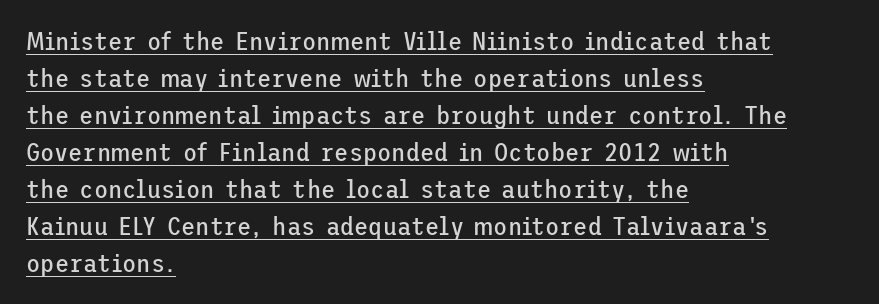
These lines were composed using upright roman letters. Check the space under the baseline: a stroke is drawn there. The line texture is even and compact thanks to regular tracking. In terms of leading, this rendering sits right in the middle. A classic flush-left, rag-right setting is used for this passage. These glyphs show unthickened strokes, regular width or finer.
